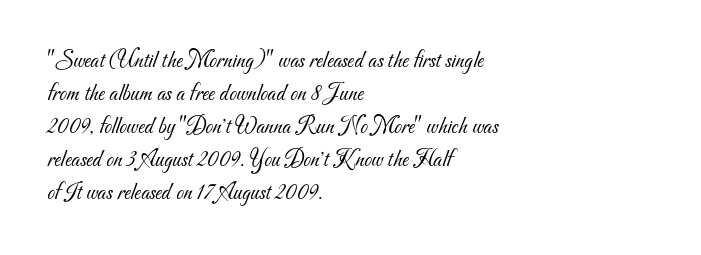
Q: Is the text bold? A: No.
Q: Is the text underlined? A: No.
Q: How is the paragraph aligned? A: Left-aligned.
Q: Is the spacing between letters normal or unusually wide? A: Normal.
Q: Is the spacing between lines tight, normal or loose? A: Normal.
